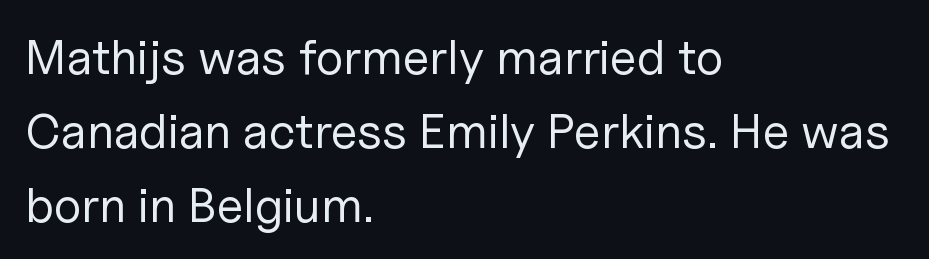
The image shows 49 px regular-weight sans-serif type, upright; set left-aligned, normal line spacing (1.51x), normal letter spacing, not underlined; low stroke contrast and a medium x-height.
